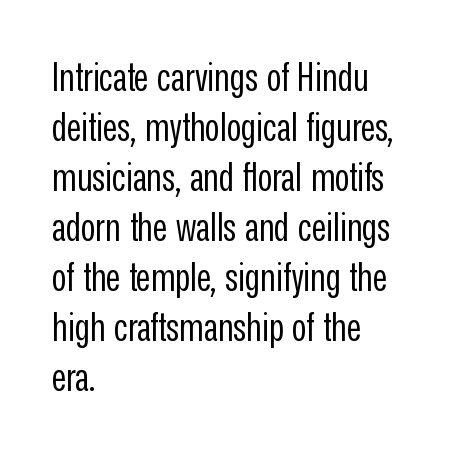
The image shows 40 px regular-weight, condensed sans-serif type, upright; set left-aligned, normal line spacing (1.25x), normal letter spacing, not underlined; low stroke contrast and a medium x-height.
